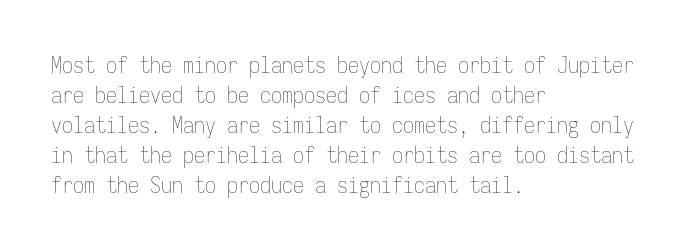
{"italic": "no", "bold": "no", "underline": "no", "align": "left", "line_spacing": "normal", "line_spacing_ratio": 1.36, "letter_spacing": "normal", "letter_spacing_em": 0.0, "glyph_px": 22}
